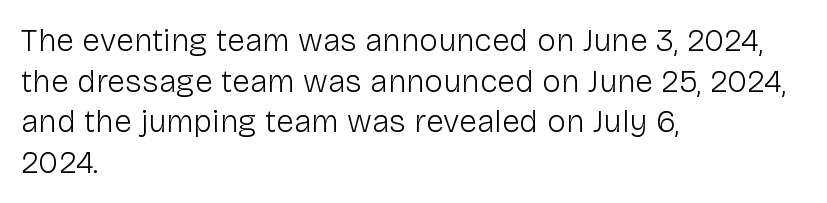
The image shows 32 px light sans-serif type, upright; set left-aligned, normal line spacing (1.27x), normal letter spacing, not underlined; low stroke contrast and a medium x-height.
